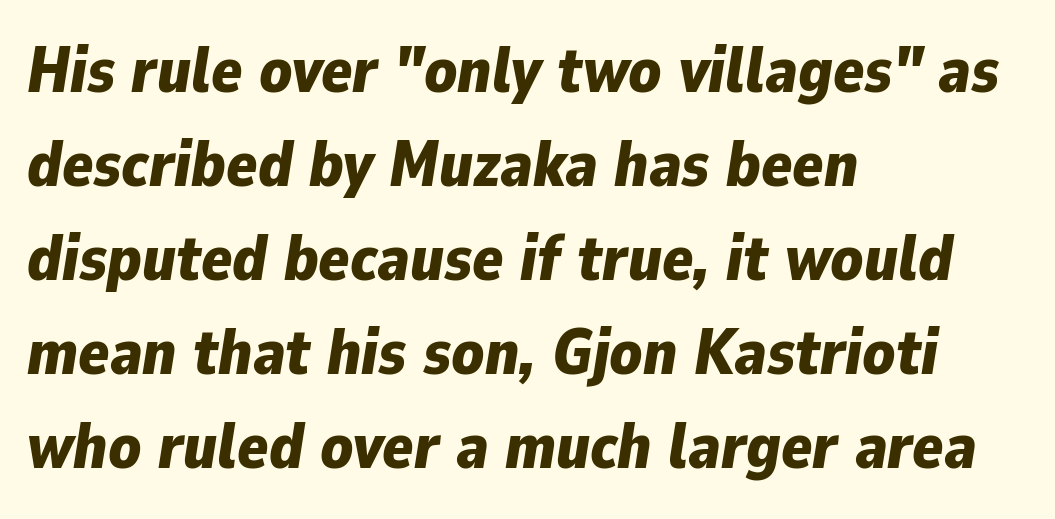
Q: Is the text bold? A: Yes.
Q: Is the text italic (slanted)? A: Yes, it leans right by about 9 degrees.
Q: Is the text underlined? A: No.
Q: How is the paragraph aligned? A: Left-aligned.
Q: Is the spacing between letters normal or unusually wide? A: Normal.
Q: Is the spacing between lines tight, normal or loose? A: Normal.
Q: Width (condensed, normal, or wide)? A: Normal.
Q: Stroke contrast? A: Low.
Q: x-height? A: Medium.
Q: Monospaced? A: No.
